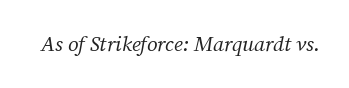
The image shows 21 px text type, italic (leaning right); set normal letter spacing, not underlined.
